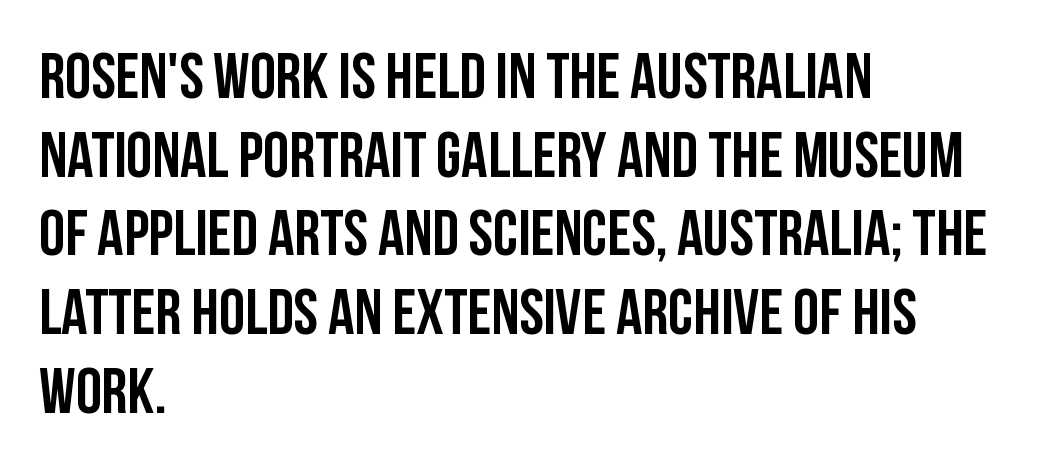
Unlike italic type, these characters show no tilt at all. You could call the tracking neutral — neither tight nor loose. This is sans-serif lettering, the kind often seen on screens and signage. Every row of glyphs begins at an identical x-position on the left. Spacing verdict: proportional, widths tailored to each character. The area under the type is left untouched.
